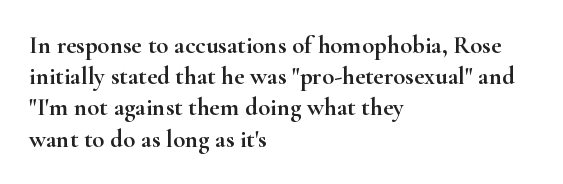
If you drew a line through each stem, it would be perfectly vertical. Leading: standard. The setting favours the left margin, as ordinary paragraphs usually do. Nobody touched the tracking dial on this one. Lines of text with bare space underneath.
